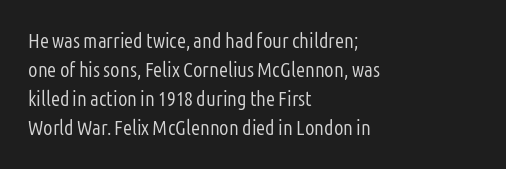
The image shows 21 px text type, upright; set left-aligned, normal line spacing (1.38x), normal letter spacing, not underlined.
